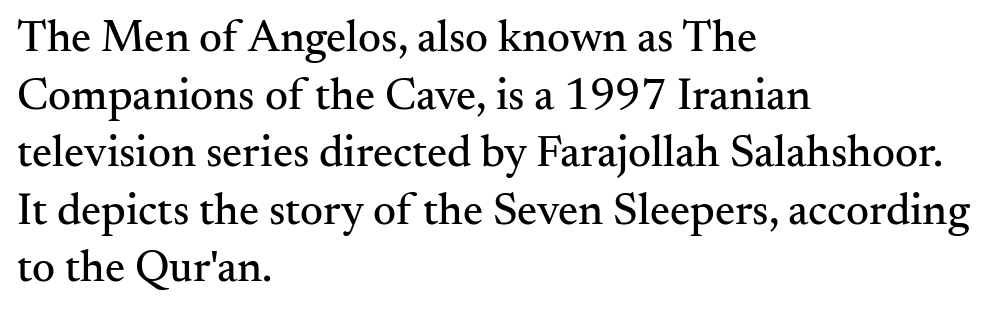
{"serif": "yes", "italic": "no", "width": "normal", "stroke_contrast": "medium", "x_height": "small", "monospaced": "no", "underline": "no", "align": "left", "line_spacing": "normal", "line_spacing_ratio": 1.28, "letter_spacing": "normal", "letter_spacing_em": 0.0, "glyph_px": 45}
